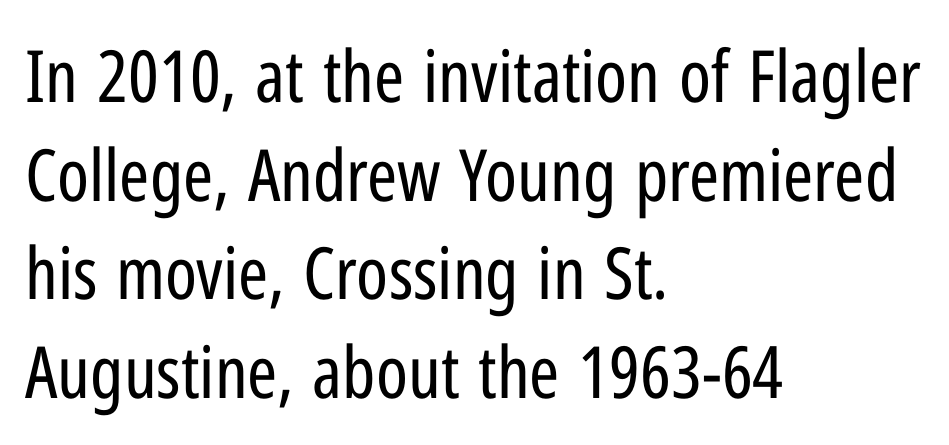
{"serif": "no", "italic": "no", "bold": "no", "weight": "regular", "width": "condensed", "stroke_contrast": "low", "x_height": "medium", "monospaced": "no", "underline": "no", "align": "left", "line_spacing": "normal", "line_spacing_ratio": 1.37, "letter_spacing": "normal", "letter_spacing_em": 0.0, "glyph_px": 72}
